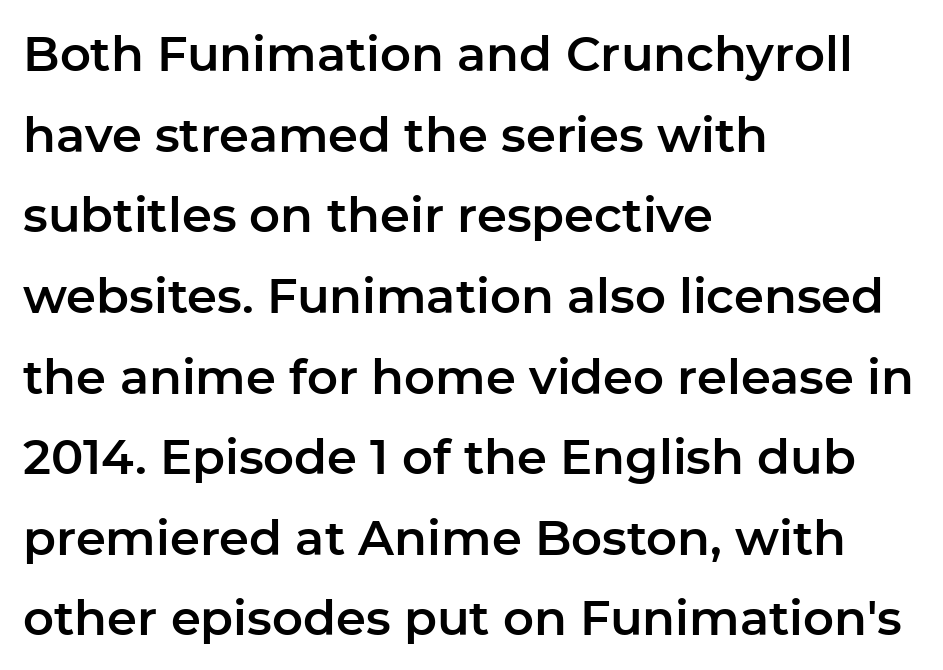
{"serif": "no", "italic": "no", "width": "normal", "stroke_contrast": "low", "x_height": "medium", "monospaced": "no", "underline": "no", "align": "left", "line_spacing": "normal", "line_spacing_ratio": 1.68, "letter_spacing": "normal", "letter_spacing_em": 0.0, "glyph_px": 48}
